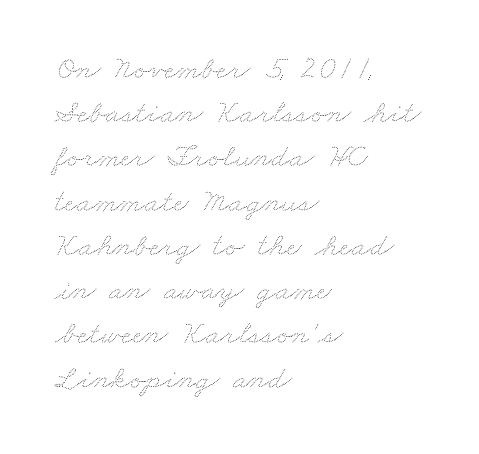
{"bold": "no", "weight": "thin", "width": "wide", "stroke_contrast": "medium", "x_height": "small", "monospaced": "no", "underline": "no", "align": "left", "line_spacing": "normal", "line_spacing_ratio": 1.34, "letter_spacing": "normal", "letter_spacing_em": 0.0, "glyph_px": 33}
